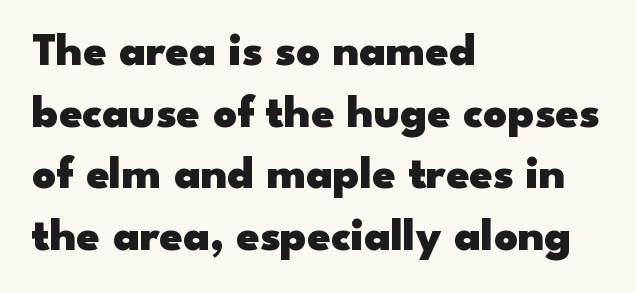
Font category for this specimen: sans-serif. The gaps between neighbouring characters are ordinary and unremarkable. The typesetter chose a ragged-right arrangement here. Notice how the stems are strictly vertical — no italics here. Pretty heavy lettering here — definitely bold.
